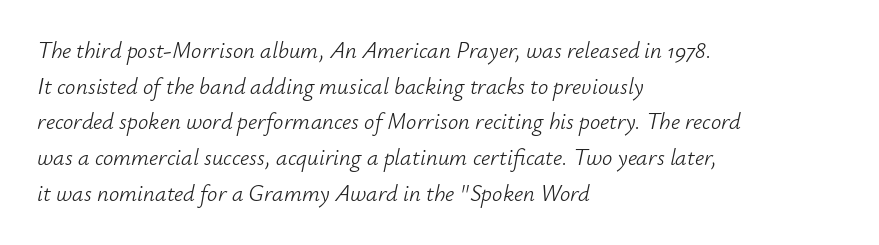
It's the slanting kind of type. Glyph-to-glyph distance matches everyday printed text. Weight: not bold — regular or lighter. Layout note: lines flush left.
